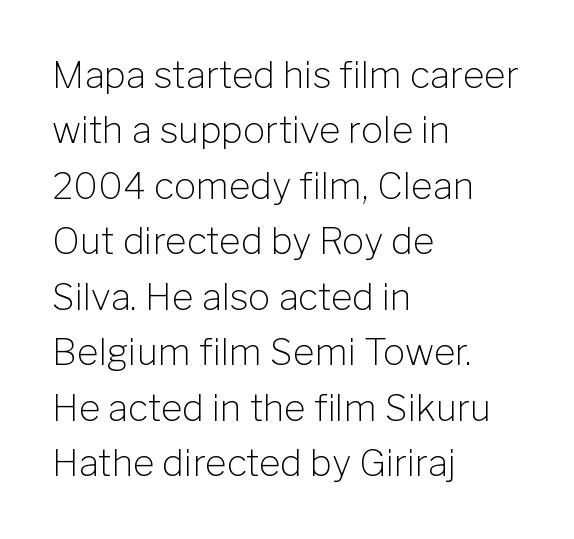
{"serif": "no", "italic": "no", "bold": "no", "weight": "light", "width": "normal", "stroke_contrast": "low", "x_height": "medium", "monospaced": "no", "underline": "no", "align": "left", "line_spacing": "normal", "line_spacing_ratio": 1.5, "letter_spacing": "normal", "letter_spacing_em": 0.0, "glyph_px": 37}
